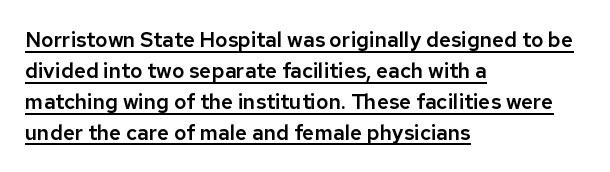
Q: Is the text italic (slanted)? A: No, it is upright.
Q: Is the text underlined? A: Yes.
Q: How is the paragraph aligned? A: Left-aligned.
Q: Is the spacing between letters normal or unusually wide? A: Normal.
Q: Is the spacing between lines tight, normal or loose? A: Normal.
